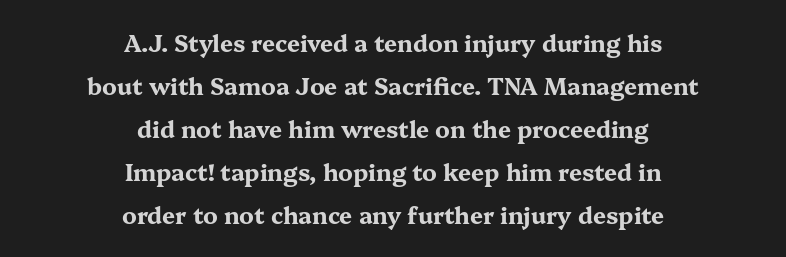
The image shows 23 px bold type, upright; set centered, line spacing 1.87x, normal letter spacing, not underlined.
